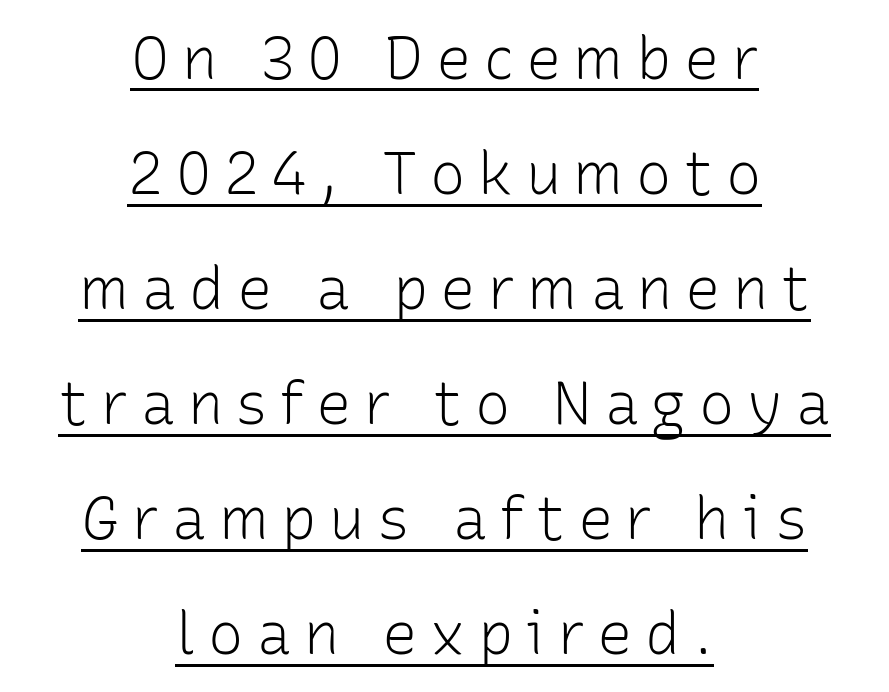
{"serif": "no", "italic": "no", "bold": "no", "weight": "light", "width": "normal", "stroke_contrast": "low", "x_height": "medium", "monospaced": "no", "underline": "yes", "align": "center", "line_spacing": "loose", "line_spacing_ratio": 1.95, "letter_spacing": "wide", "letter_spacing_em": 0.21, "glyph_px": 59}
